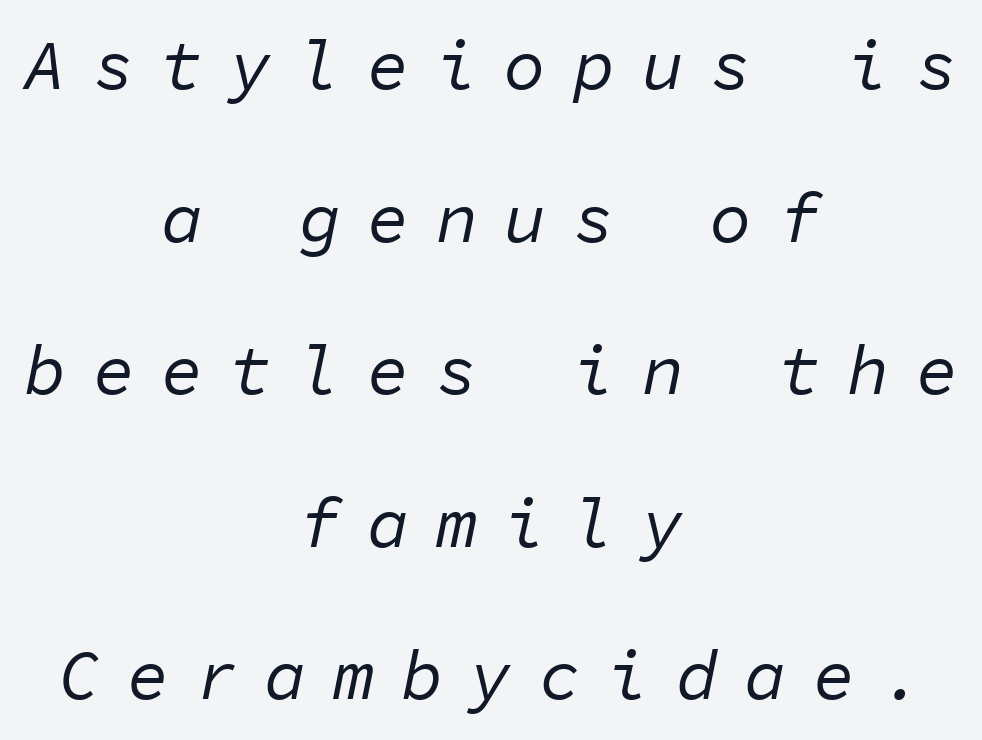
The image shows 70 px regular-weight type, italic (leaning right), monospaced; set centered, loose line spacing (2.18x), unusually wide letter spacing (+0.38 em), not underlined; low stroke contrast and a medium x-height.
